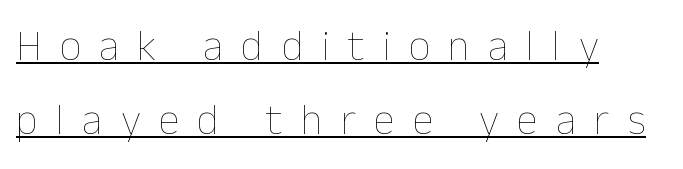
{"italic": "no", "bold": "no", "weight": "thin", "width": "normal", "stroke_contrast": "low", "x_height": "medium", "monospaced": "no", "underline": "yes", "align": "left", "line_spacing_ratio": 1.73, "letter_spacing": "wide", "letter_spacing_em": 0.42, "glyph_px": 43}
